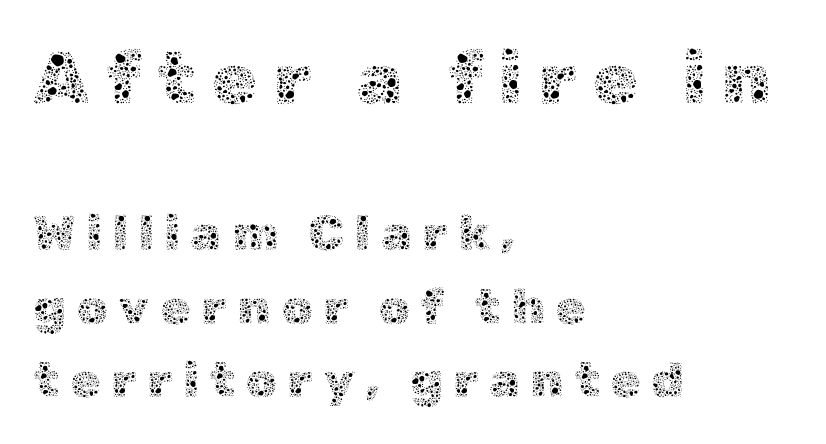
The image shows 75 px thin type, upright; set left-aligned, normal line spacing (1.47x), unusually wide letter spacing (+0.2 em), not underlined; the first (top) block is 1.5x larger; a medium x-height.
